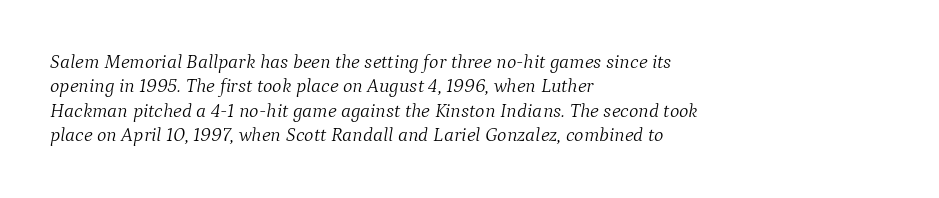
The image shows 20 px text type, italic (leaning right); set left-aligned, line spacing 1.22x, normal letter spacing, not underlined.
